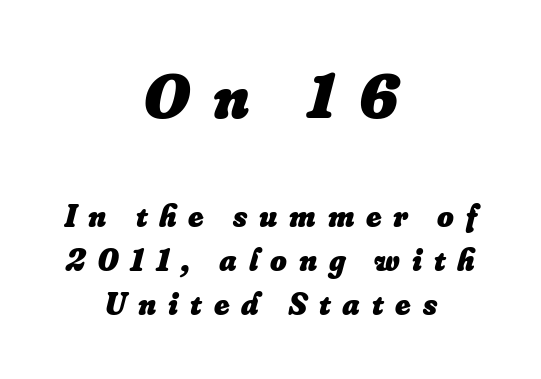
Q: Is the text bold? A: Yes.
Q: Is the text italic (slanted)? A: Yes, it leans right by about 16 degrees.
Q: Is the text underlined? A: No.
Q: How is the paragraph aligned? A: Centered.
Q: Is the spacing between letters normal or unusually wide? A: Unusually wide.
Q: Is the spacing between lines tight, normal or loose? A: Normal.
Q: Which block of text is set in a larger size, the first (top) or the second (bottom)? A: The first (top) one.
Q: Width (condensed, normal, or wide)? A: Normal.
Q: Stroke contrast? A: Low.
Q: x-height? A: Small.
Q: Monospaced? A: No.
